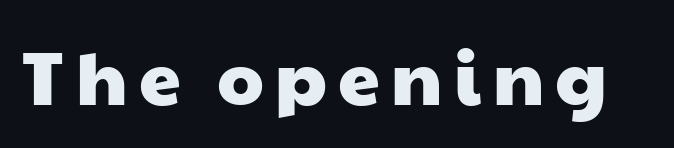
Q: Is the typeface a serif or a sans-serif typeface? A: Sans-serif.
Q: Is the text underlined? A: No.
Q: Width (condensed, normal, or wide)? A: Wide.
Q: Stroke contrast? A: Low.
Q: x-height? A: Medium.
Q: Monospaced? A: No.
